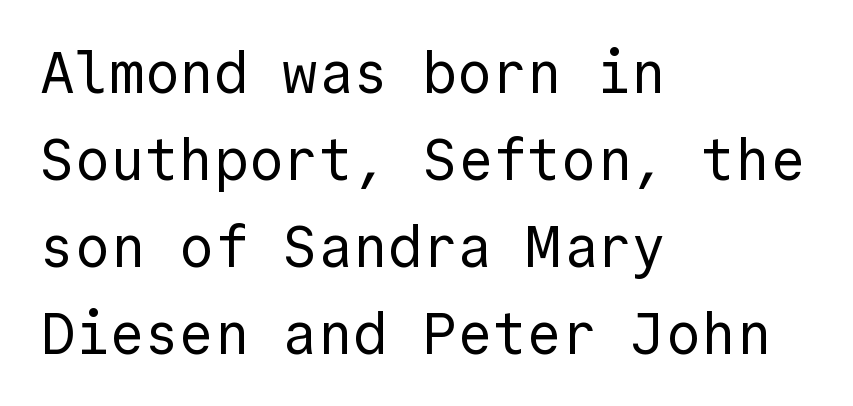
{"serif": "no", "italic": "no", "bold": "no", "weight": "regular", "width": "normal", "x_height": "medium", "monospaced": "yes", "underline": "no", "align": "left", "line_spacing": "normal", "line_spacing_ratio": 1.5, "letter_spacing": "normal", "letter_spacing_em": 0.0, "glyph_px": 58}
